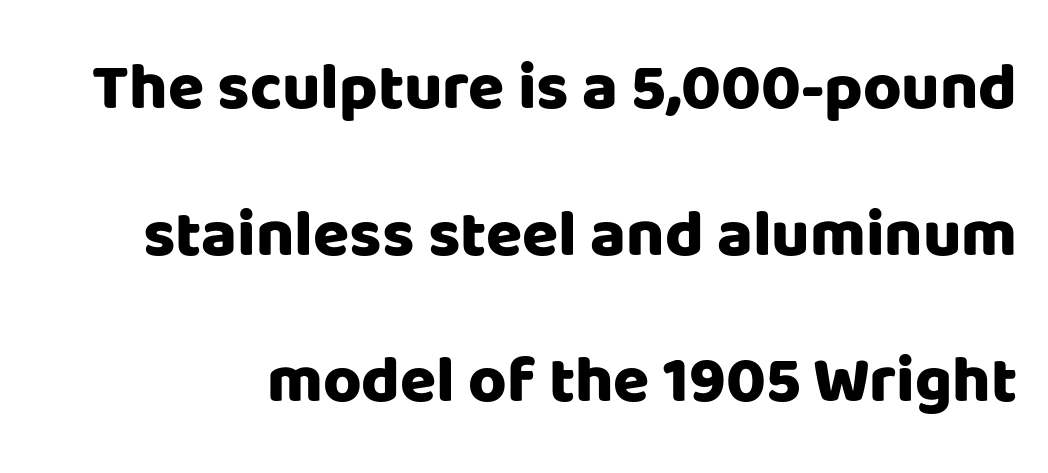
{"serif": "no", "italic": "no", "bold": "yes", "weight": "heavy", "width": "normal", "stroke_contrast": "low", "x_height": "large", "monospaced": "no", "underline": "no", "line_spacing": "loose", "line_spacing_ratio": 2.22, "letter_spacing": "normal", "letter_spacing_em": 0.0, "glyph_px": 66}
